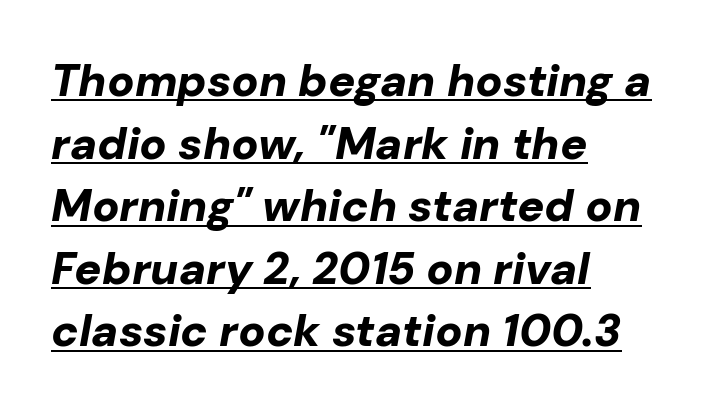
{"italic": "yes", "lean": "right", "slant_degrees": 10, "bold": "yes", "weight": "bold", "width": "normal", "stroke_contrast": "low", "x_height": "medium", "monospaced": "no", "underline": "yes", "align": "left", "line_spacing": "normal", "line_spacing_ratio": 1.39, "letter_spacing": "normal", "letter_spacing_em": 0.0, "glyph_px": 45}
